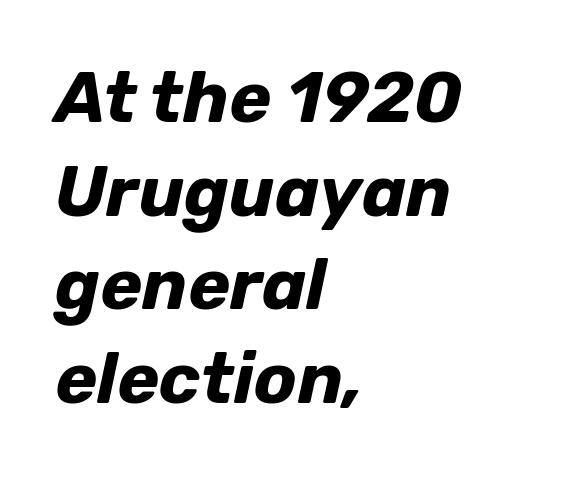
{"italic": "yes", "lean": "right", "slant_degrees": 12, "bold": "yes", "weight": "bold", "width": "normal", "stroke_contrast": "low", "x_height": "medium", "monospaced": "no", "underline": "no", "align": "left", "line_spacing": "normal", "line_spacing_ratio": 1.32, "letter_spacing": "normal", "letter_spacing_em": 0.0, "glyph_px": 71}
